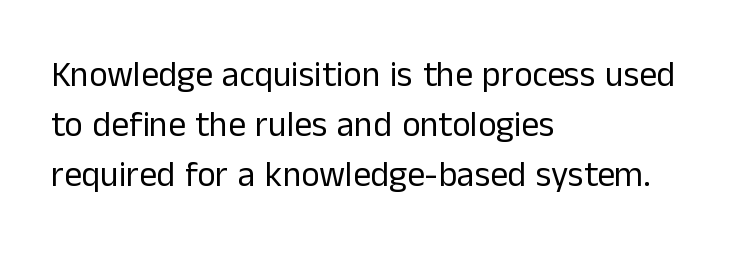
{"serif": "no", "italic": "no", "bold": "no", "weight": "regular", "width": "normal", "stroke_contrast": "low", "x_height": "medium", "monospaced": "no", "underline": "no", "align": "left", "line_spacing": "normal", "line_spacing_ratio": 1.43, "letter_spacing": "normal", "letter_spacing_em": 0.0, "glyph_px": 35}
